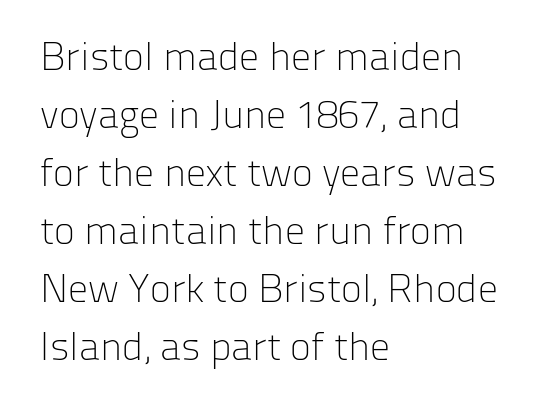
{"serif": "no", "italic": "no", "bold": "no", "weight": "light", "width": "normal", "stroke_contrast": "low", "x_height": "medium", "monospaced": "no", "underline": "no", "align": "left", "line_spacing": "normal", "line_spacing_ratio": 1.45, "letter_spacing": "normal", "letter_spacing_em": 0.0, "glyph_px": 40}
